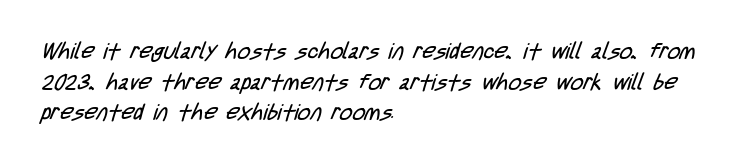
{"bold": "no", "underline": "no", "align": "left", "line_spacing": "normal", "line_spacing_ratio": 1.39, "letter_spacing": "normal", "letter_spacing_em": 0.0, "glyph_px": 22}
